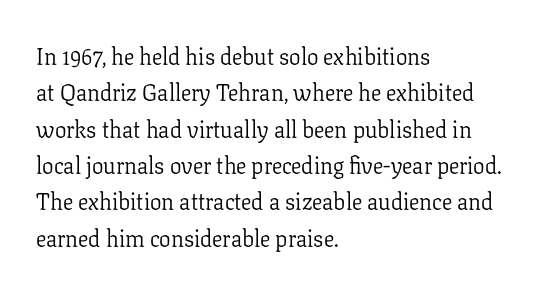
The image shows 23 px text type, upright; set left-aligned, normal line spacing (1.58x), normal letter spacing, not underlined.
